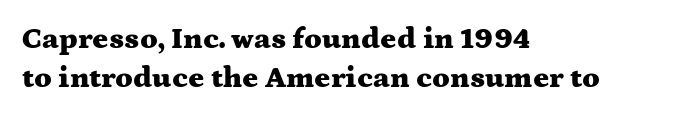
Is this a fixed-width face? No — the glyphs have proportional, varying widths. The strip under each line holds only bare page. Do the letters lean? They stand straight. Regarding serifs, this sample has them. Horizontal bands of white between lines are of average thickness. Weight check: bold — yes, fully.
